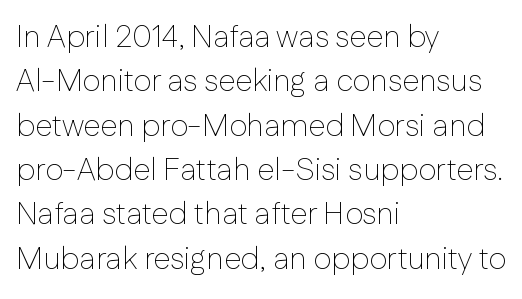
Q: Is the text bold? A: No.
Q: Is the text italic (slanted)? A: No, it is upright.
Q: Is the typeface a serif or a sans-serif typeface? A: Sans-serif.
Q: Is the text underlined? A: No.
Q: How is the paragraph aligned? A: Left-aligned.
Q: Is the spacing between letters normal or unusually wide? A: Normal.
Q: Is the spacing between lines tight, normal or loose? A: Normal.
Q: Width (condensed, normal, or wide)? A: Normal.
Q: Stroke contrast? A: Low.
Q: x-height? A: Medium.
Q: Monospaced? A: No.
